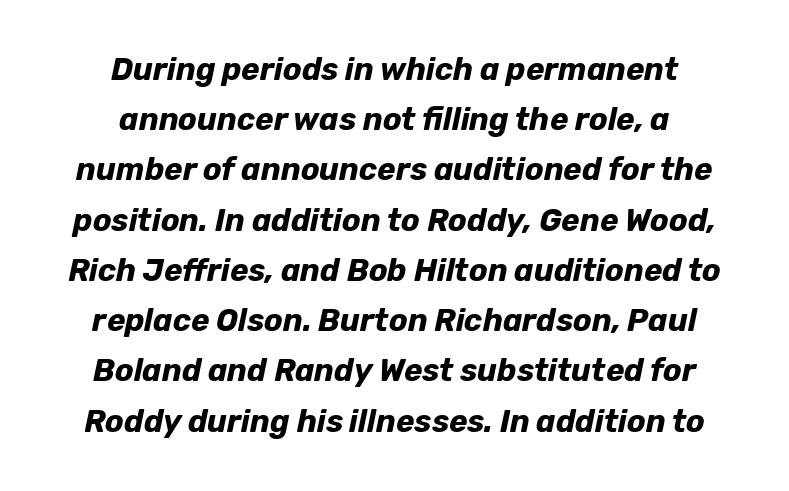
Q: Is the text bold? A: Yes.
Q: Is the text italic (slanted)? A: Yes, it leans right by about 12 degrees.
Q: Is the text underlined? A: No.
Q: How is the paragraph aligned? A: Centered.
Q: Is the spacing between letters normal or unusually wide? A: Normal.
Q: Is the spacing between lines tight, normal or loose? A: Normal.
Q: Width (condensed, normal, or wide)? A: Normal.
Q: Stroke contrast? A: Low.
Q: x-height? A: Medium.
Q: Monospaced? A: No.
